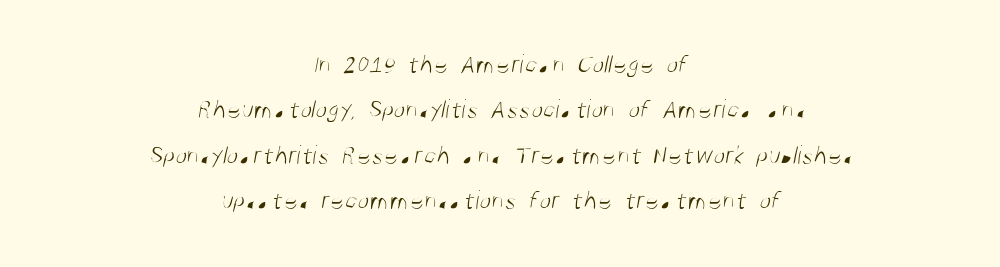
Nobody drew a line under any word here. The designer left line spacing at the default. Does extra space separate the letters? No, they use regular spacing. The cut favours lightness, reaching ordinary text weight at its darkest.
